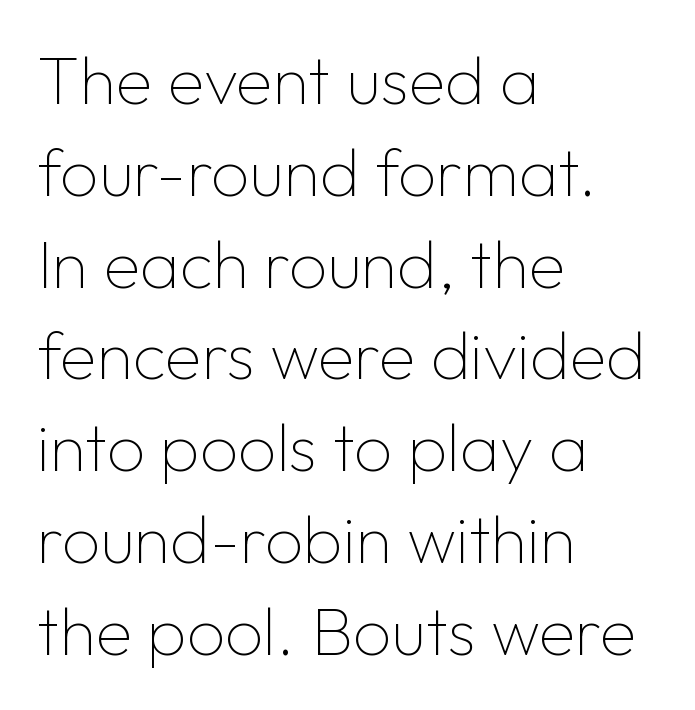
Q: Is the text bold? A: No.
Q: Is the text italic (slanted)? A: No, it is upright.
Q: Is the typeface a serif or a sans-serif typeface? A: Sans-serif.
Q: Is the text underlined? A: No.
Q: How is the paragraph aligned? A: Left-aligned.
Q: Is the spacing between letters normal or unusually wide? A: Normal.
Q: Is the spacing between lines tight, normal or loose? A: Normal.
Q: Width (condensed, normal, or wide)? A: Normal.
Q: Stroke contrast? A: Low.
Q: x-height? A: Medium.
Q: Monospaced? A: No.
